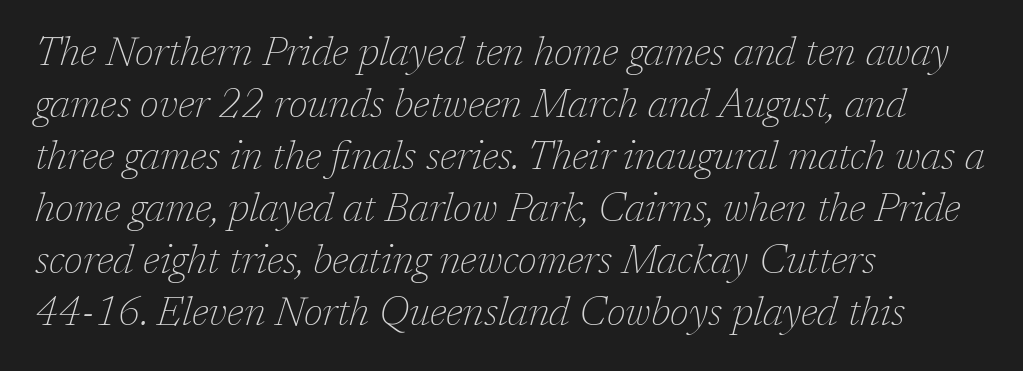
{"serif": "yes", "italic": "yes", "lean": "right", "slant_degrees": 17, "bold": "no", "weight": "thin", "width": "normal", "stroke_contrast": "low", "x_height": "medium", "monospaced": "no", "underline": "no", "align": "left", "line_spacing": "normal", "line_spacing_ratio": 1.3, "letter_spacing": "normal", "letter_spacing_em": 0.0, "glyph_px": 40}
